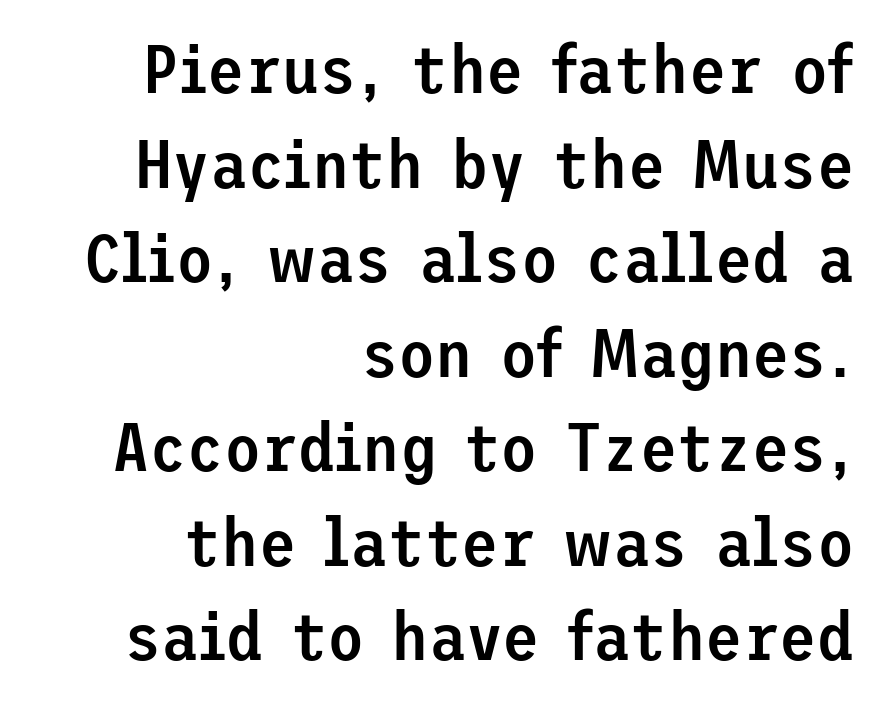
The image shows 68 px semibold sans-serif type, upright; set right-aligned, normal line spacing (1.39x), normal letter spacing, not underlined; low stroke contrast and a medium x-height.
